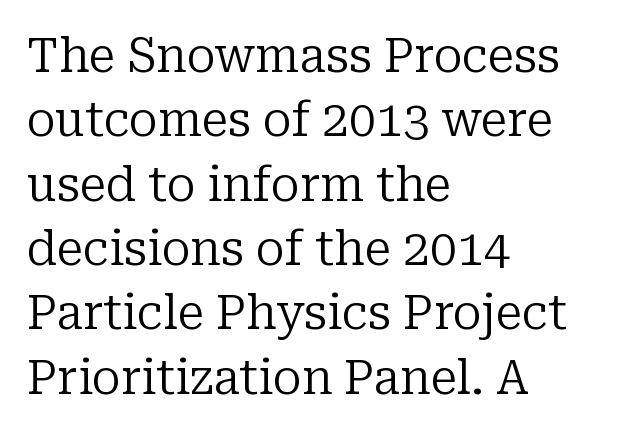
The passage shown is not bold in any degree. A typesetter would call this zero additional tracking. The gap between lines stays unmarked. Which margin do the lines hug? The left one — the right edge is uneven. Is this a sans? No — the strokes have serifs.
